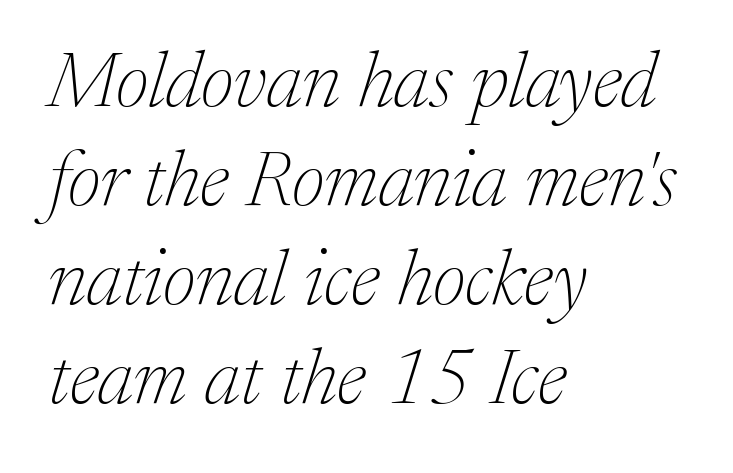
Q: Is the text bold? A: No.
Q: Is the text italic (slanted)? A: Yes, it leans right by about 17 degrees.
Q: Is the typeface a serif or a sans-serif typeface? A: Serif.
Q: Is the text underlined? A: No.
Q: How is the paragraph aligned? A: Left-aligned.
Q: Is the spacing between letters normal or unusually wide? A: Normal.
Q: Is the spacing between lines tight, normal or loose? A: Normal.
Q: Width (condensed, normal, or wide)? A: Normal.
Q: Stroke contrast? A: Medium.
Q: x-height? A: Medium.
Q: Monospaced? A: No.
